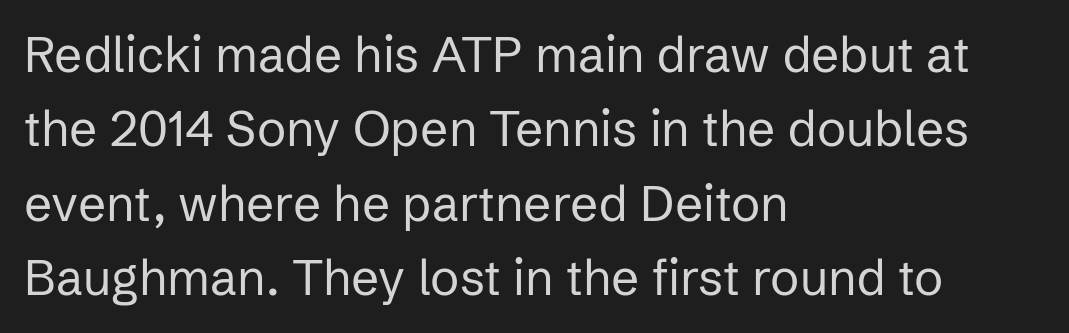
Q: Is the text bold? A: No.
Q: Is the text italic (slanted)? A: No, it is upright.
Q: Is the typeface a serif or a sans-serif typeface? A: Sans-serif.
Q: Is the text underlined? A: No.
Q: How is the paragraph aligned? A: Left-aligned.
Q: Is the spacing between letters normal or unusually wide? A: Normal.
Q: Is the spacing between lines tight, normal or loose? A: Normal.
Q: Width (condensed, normal, or wide)? A: Normal.
Q: Stroke contrast? A: Low.
Q: x-height? A: Medium.
Q: Monospaced? A: No.
